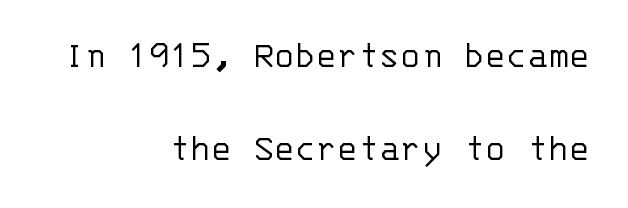
Q: Is the text bold? A: No.
Q: Is the text italic (slanted)? A: No, it is upright.
Q: Is the typeface a serif or a sans-serif typeface? A: Sans-serif.
Q: Is the text underlined? A: No.
Q: How is the paragraph aligned? A: Right-aligned.
Q: Is the spacing between letters normal or unusually wide? A: Normal.
Q: Is the spacing between lines tight, normal or loose? A: Loose.
Q: Width (condensed, normal, or wide)? A: Normal.
Q: Stroke contrast? A: Low.
Q: x-height? A: Large.
Q: Monospaced? A: Yes.
